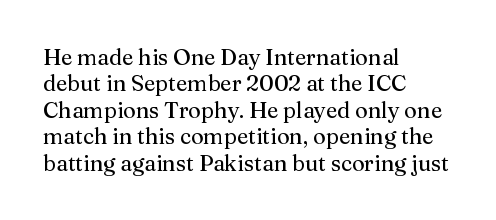
This sample uses an upright cut, with every glyph sitting square on the baseline. Underlining? Definitely not there. Heaviness? Minimal to ordinary, like unemphasized prose. Short note: letters normally spaced. Where is the straight margin? On the left.
